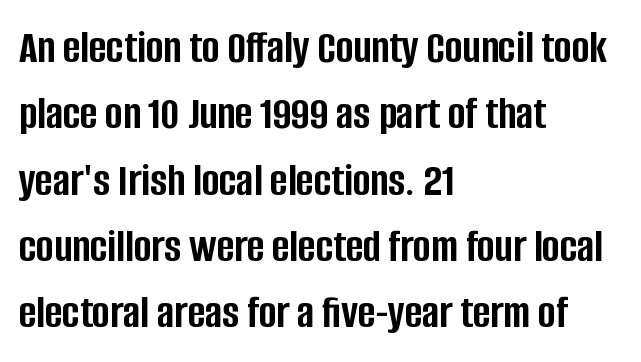
Q: Is the text bold? A: Yes.
Q: Is the text italic (slanted)? A: No, it is upright.
Q: Is the typeface a serif or a sans-serif typeface? A: Sans-serif.
Q: Is the text underlined? A: No.
Q: How is the paragraph aligned? A: Left-aligned.
Q: Is the spacing between letters normal or unusually wide? A: Normal.
Q: Is the spacing between lines tight, normal or loose? A: Normal.
Q: Width (condensed, normal, or wide)? A: Condensed.
Q: Stroke contrast? A: Low.
Q: x-height? A: Large.
Q: Monospaced? A: No.
